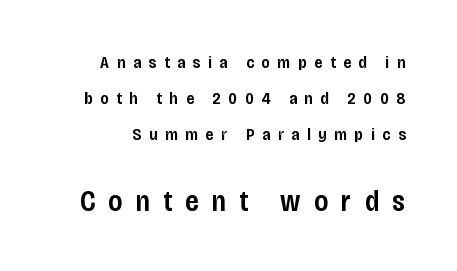
Descenders hang freely into open space. These lines are rendered in a variable-pitch font. This sample uses an upright cut, with every glyph sitting square on the baseline. To sum up the face: it is a sans, with no serifs. Bold? Not quite — semibold, heavier than regular but stopping short. Each new line begins a long way beneath the previous one.
